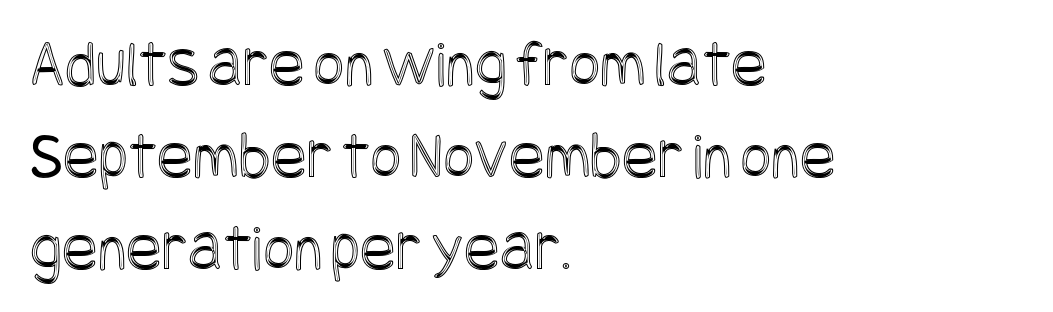
The image shows 67 px condensed type, upright; set left-aligned, normal line spacing (1.37x), normal letter spacing, not underlined; a large x-height.
